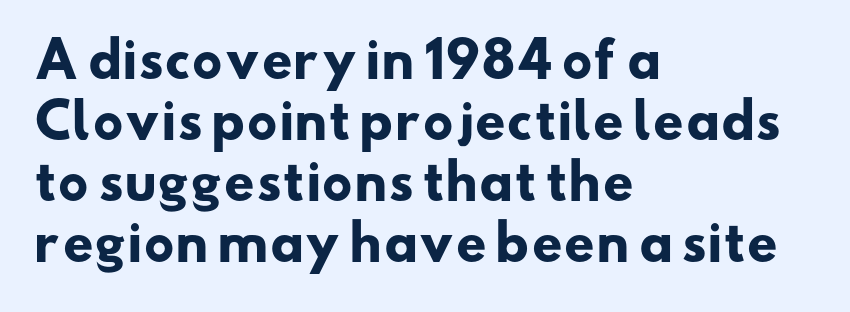
Q: Is the text bold? A: Yes.
Q: Is the typeface a serif or a sans-serif typeface? A: Sans-serif.
Q: Is the text underlined? A: No.
Q: How is the paragraph aligned? A: Left-aligned.
Q: Is the spacing between letters normal or unusually wide? A: Normal.
Q: Is the spacing between lines tight, normal or loose? A: Normal.
Q: Width (condensed, normal, or wide)? A: Wide.
Q: Stroke contrast? A: Low.
Q: x-height? A: Small.
Q: Monospaced? A: No.
